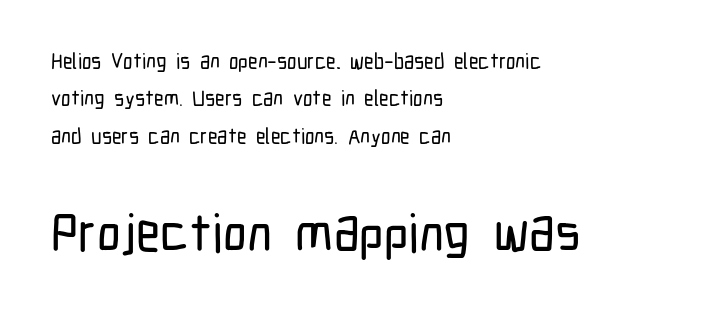
A typesetter would label this face a sans. Upright lettering throughout. Short and long lines alike share a common starting point at left. Students, note that the glyphs here touch the page at normal intervals. Proportional: the letters do not fall into vertical columns.
